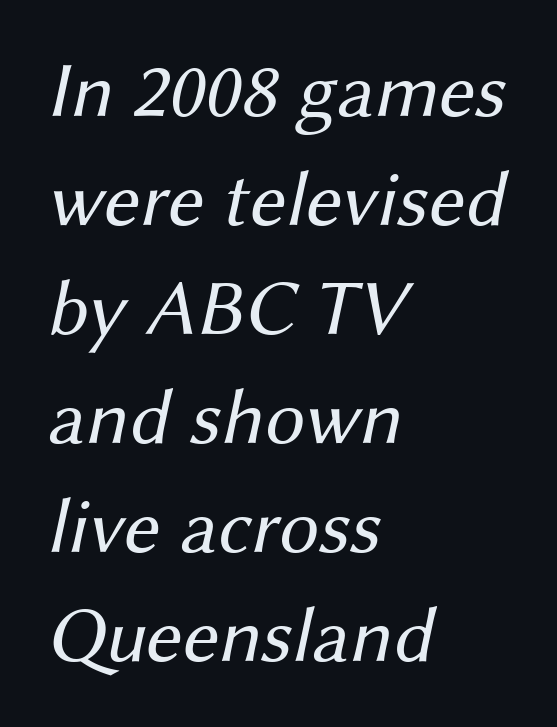
{"serif": "no", "bold": "no", "weight": "regular", "width": "normal", "stroke_contrast": "medium", "x_height": "medium", "monospaced": "no", "underline": "no", "align": "left", "line_spacing": "normal", "line_spacing_ratio": 1.38, "letter_spacing": "normal", "letter_spacing_em": 0.0, "glyph_px": 79}
